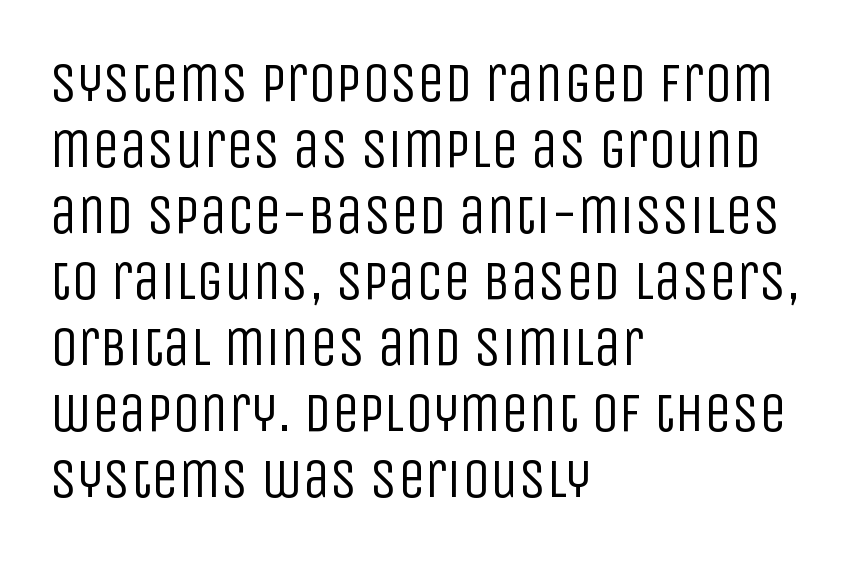
{"serif": "no", "italic": "no", "bold": "no", "weight": "regular", "width": "condensed", "stroke_contrast": "low", "x_height": "large", "monospaced": "no", "underline": "no", "align": "left", "line_spacing_ratio": 1.2, "letter_spacing": "normal", "letter_spacing_em": 0.0, "glyph_px": 55}
